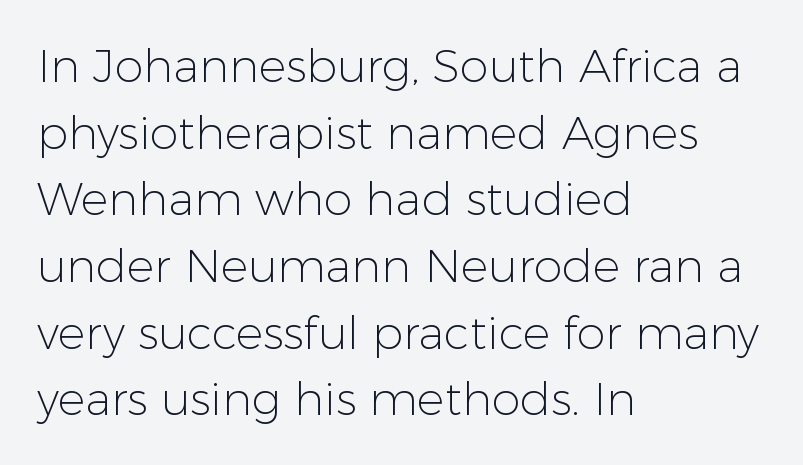
The image shows 46 px light sans-serif type, upright; set left-aligned, normal line spacing (1.45x), normal letter spacing, not underlined; low stroke contrast and a medium x-height.
